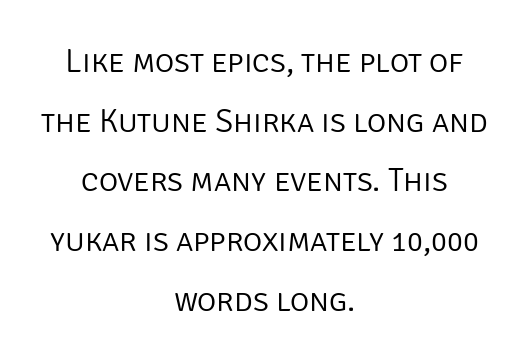
The letterforms sit shoulder to shoulder at normal distance. Upright lettering throughout. Note the varied advance widths — an 'i' is clearly narrower than an 'm'. Stroke terminals: plain, sans-serif. The space beneath each line is pristine and unruled. If you folded the block vertically in half, each line would mirror itself in length.
